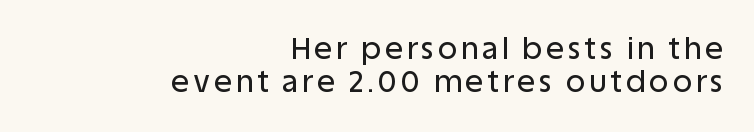
The specimen reads as upright at a glance. Do the characters align in a grid? No, the font is proportional. Line spacing here is tight. Classification — sans serif. Clear beneath every line of the passage. The passage is arranged like a letterhead date or caption credit — flush right.
